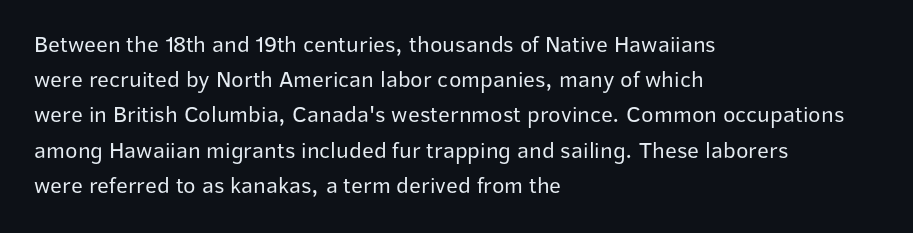
Q: Is the text bold? A: No.
Q: Is the text italic (slanted)? A: No, it is upright.
Q: Is the text underlined? A: No.
Q: How is the paragraph aligned? A: Left-aligned.
Q: Is the spacing between letters normal or unusually wide? A: Normal.
Q: Is the spacing between lines tight, normal or loose? A: Normal.
